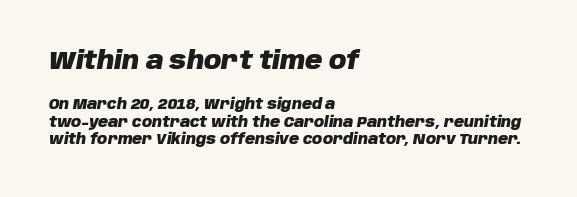
{"italic": "yes", "lean": "right", "slant_degrees": 10, "bold": "yes", "underline": "no", "align": "left", "line_spacing_ratio": 1.22, "letter_spacing": "normal", "letter_spacing_em": 0.0, "larger_block": "first", "size_ratio": 1.71, "glyph_px": 24}
